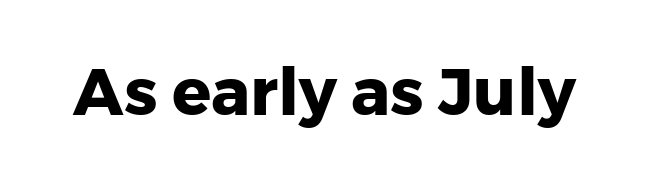
Q: Is the text bold? A: Yes.
Q: Is the text italic (slanted)? A: No, it is upright.
Q: Is the typeface a serif or a sans-serif typeface? A: Sans-serif.
Q: Is the text underlined? A: No.
Q: Is the spacing between letters normal or unusually wide? A: Normal.
Q: Width (condensed, normal, or wide)? A: Normal.
Q: Stroke contrast? A: Low.
Q: x-height? A: Medium.
Q: Monospaced? A: No.
